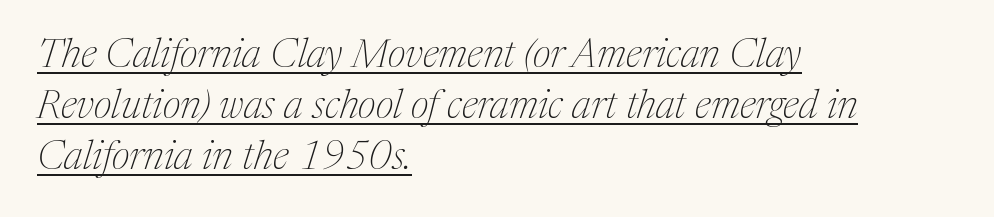
This rendering features underlined lettering. Is there much room between lines? A standard amount, neither cramped nor airy. A quiet, ordinary-to-light weight characterises the typeface. Leftover space on each line is placed entirely after the last word.
